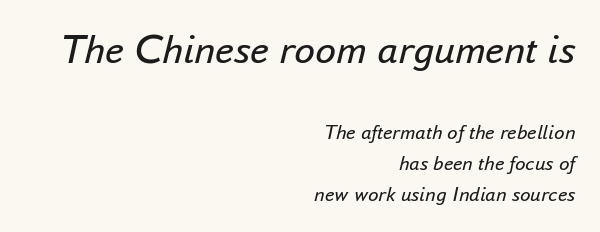
The image shows 42 px regular-weight type, italic (leaning right); set right-aligned, normal line spacing (1.47x), normal letter spacing, not underlined; the first (top) block is 2.0x larger; low stroke contrast and a small x-height.
